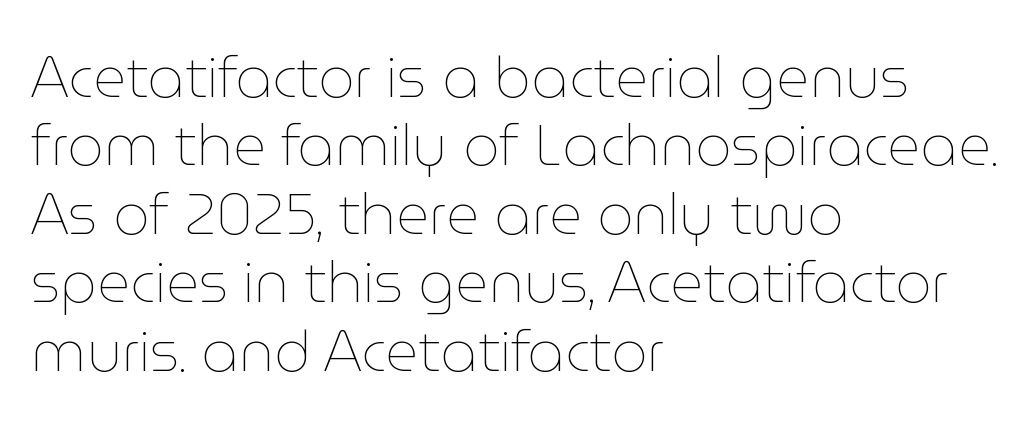
This reads as an unemphasized weight, regular at the heaviest. Character widths vary here, with narrow letters taking less room than wide ones. No word sits above an underline. The font's upright variant was chosen for this text. Left-aligned paragraph, ragged on the right.
